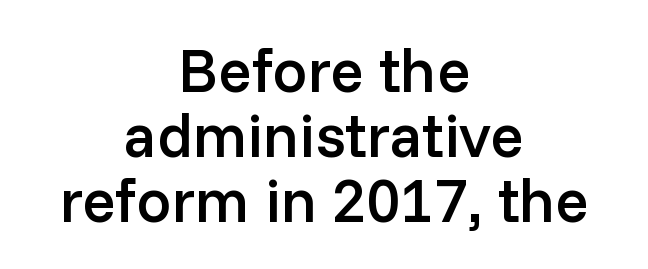
{"serif": "no", "italic": "no", "bold": "semi", "weight": "semibold", "width": "normal", "stroke_contrast": "low", "x_height": "medium", "monospaced": "no", "underline": "no", "align": "center", "line_spacing": "tight", "line_spacing_ratio": 1.05, "letter_spacing": "normal", "letter_spacing_em": 0.0, "glyph_px": 62}
